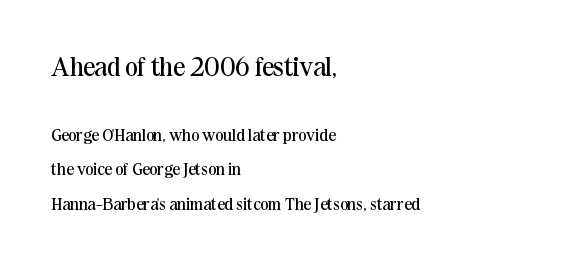
{"italic": "no", "bold": "no", "underline": "no", "align": "left", "line_spacing": "loose", "line_spacing_ratio": 2.03, "letter_spacing": "normal", "letter_spacing_em": 0.0, "larger_block": "first", "size_ratio": 1.53, "glyph_px": 26}
